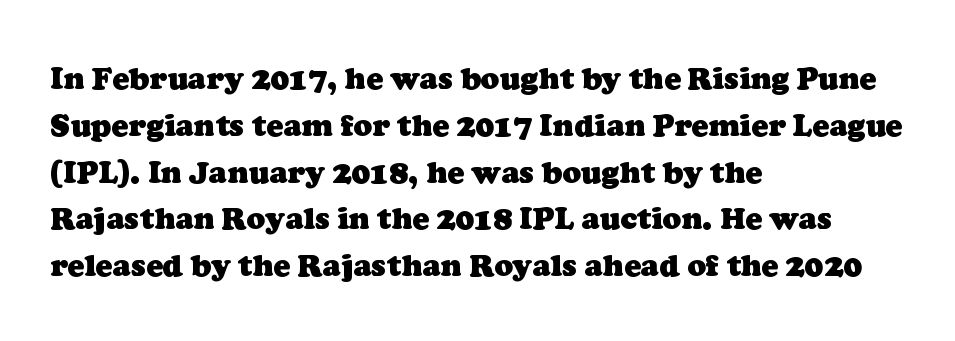
The font family rendered here belongs to the serif group. Which margin do the lines hug? The left one — the right edge is uneven. Plenty of ink on the page — the face is bold. Each letter keeps its own natural width here, so spacing adapts to shape. Between one letter and the next there's only the usual sliver of space. Summary of vertical rhythm: regular, with standard interline spacing.
